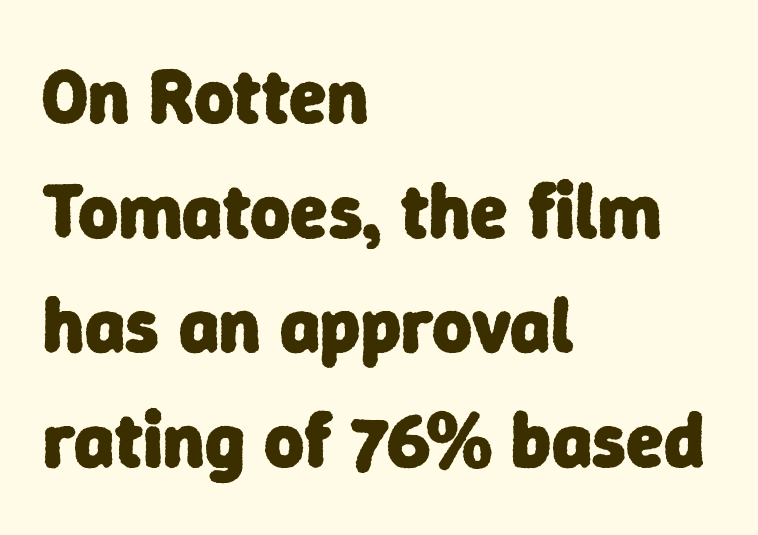
The image shows 77 px heavy sans-serif type; set left-aligned, normal line spacing (1.49x), normal letter spacing, not underlined; low stroke contrast and a medium x-height.
